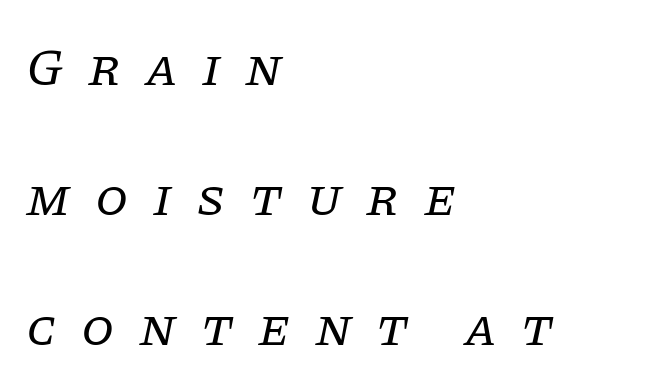
The image shows 53 px regular-weight serif type, italic (leaning right); set left-aligned, loose line spacing (2.45x), unusually wide letter spacing (+0.46 em), not underlined; low stroke contrast and a large x-height.
